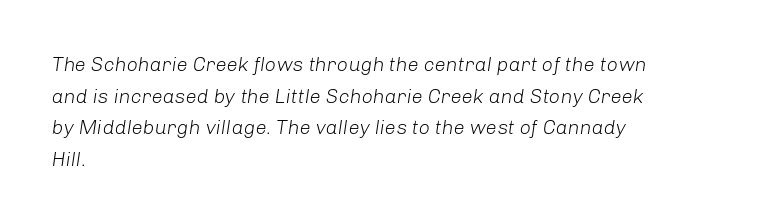
{"italic": "yes", "lean": "right", "slant_degrees": 8, "bold": "no", "underline": "no", "align": "left", "line_spacing": "normal", "line_spacing_ratio": 1.58, "letter_spacing": "normal", "letter_spacing_em": 0.0, "glyph_px": 20}
